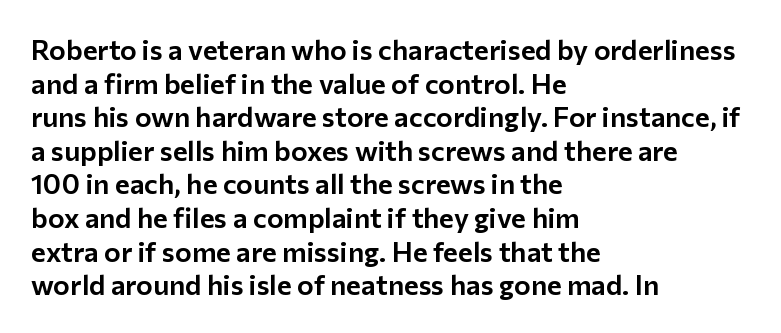
{"serif": "no", "italic": "no", "width": "normal", "stroke_contrast": "low", "x_height": "medium", "monospaced": "no", "underline": "no", "align": "left", "line_spacing_ratio": 1.2, "letter_spacing": "normal", "letter_spacing_em": 0.0, "glyph_px": 28}
